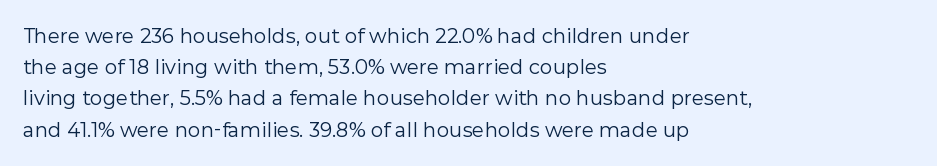
The image shows 20 px text type, upright; set left-aligned, normal line spacing (1.56x), normal letter spacing, not underlined.
